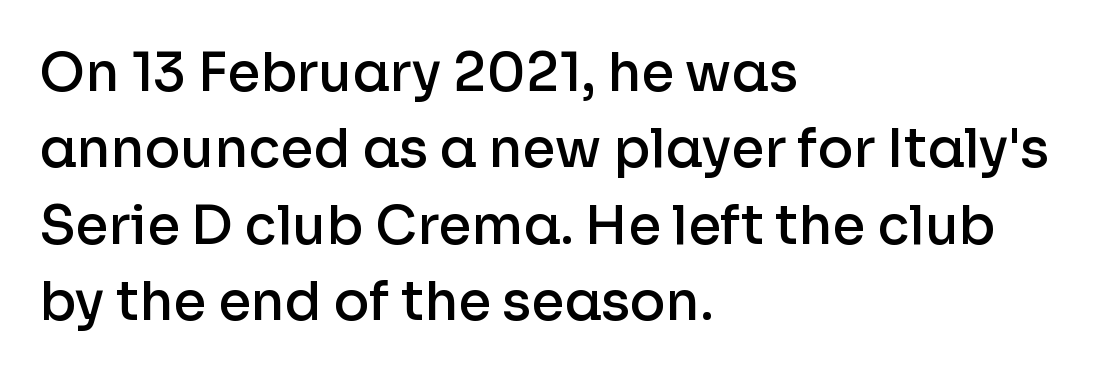
{"serif": "no", "italic": "no", "bold": "semi", "weight": "semibold", "width": "normal", "stroke_contrast": "low", "x_height": "medium", "monospaced": "no", "underline": "no", "align": "left", "line_spacing": "normal", "line_spacing_ratio": 1.44, "letter_spacing": "normal", "letter_spacing_em": 0.0, "glyph_px": 53}
